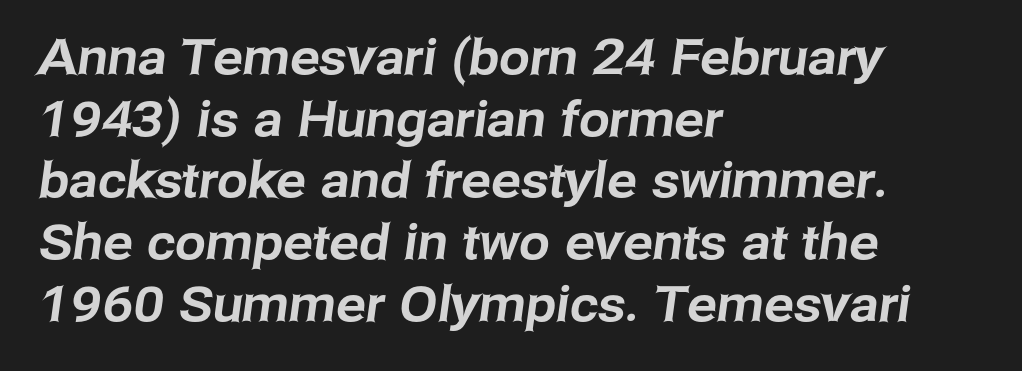
The image shows 49 px sans-serif type; set left-aligned, normal line spacing (1.26x), normal letter spacing, not underlined; low stroke contrast and a medium x-height.
